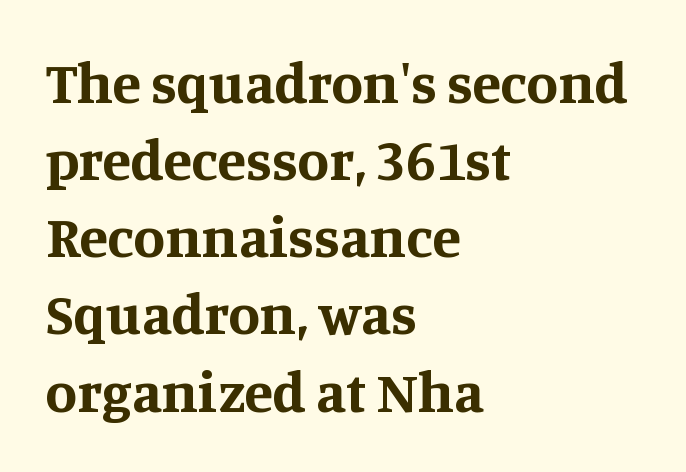
{"serif": "yes", "italic": "no", "bold": "yes", "weight": "bold", "width": "normal", "stroke_contrast": "medium", "x_height": "large", "monospaced": "no", "underline": "no", "align": "left", "line_spacing": "normal", "line_spacing_ratio": 1.33, "letter_spacing": "normal", "letter_spacing_em": 0.0, "glyph_px": 58}
